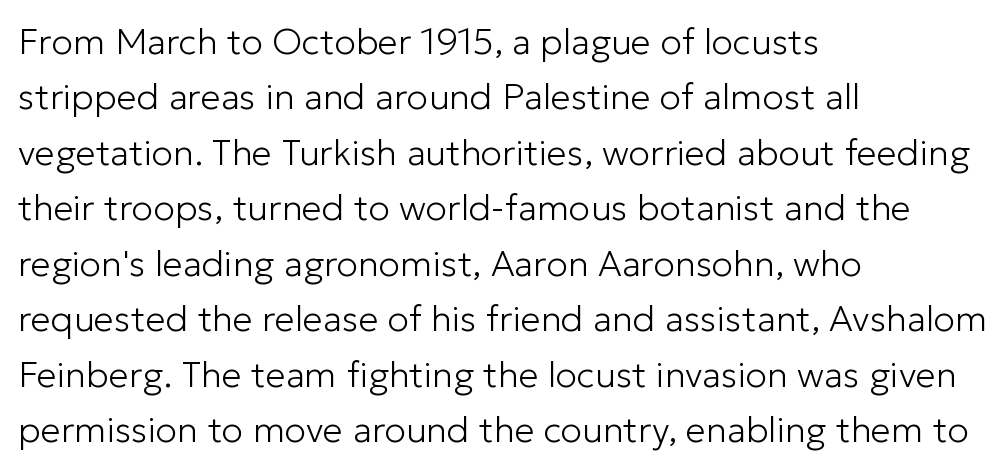
Q: Is the text bold? A: No.
Q: Is the text italic (slanted)? A: No, it is upright.
Q: Is the typeface a serif or a sans-serif typeface? A: Sans-serif.
Q: Is the text underlined? A: No.
Q: How is the paragraph aligned? A: Left-aligned.
Q: Is the spacing between letters normal or unusually wide? A: Normal.
Q: Is the spacing between lines tight, normal or loose? A: Normal.
Q: Width (condensed, normal, or wide)? A: Normal.
Q: Stroke contrast? A: Low.
Q: x-height? A: Medium.
Q: Monospaced? A: No.
